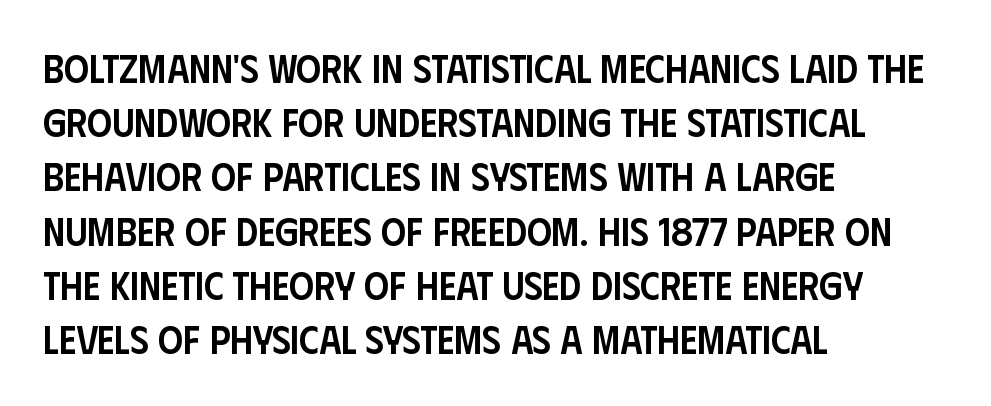
{"serif": "no", "italic": "no", "bold": "semi", "weight": "semibold", "width": "condensed", "stroke_contrast": "low", "x_height": "large", "monospaced": "no", "underline": "no", "align": "left", "line_spacing": "normal", "line_spacing_ratio": 1.39, "letter_spacing": "normal", "letter_spacing_em": 0.0, "glyph_px": 39}
